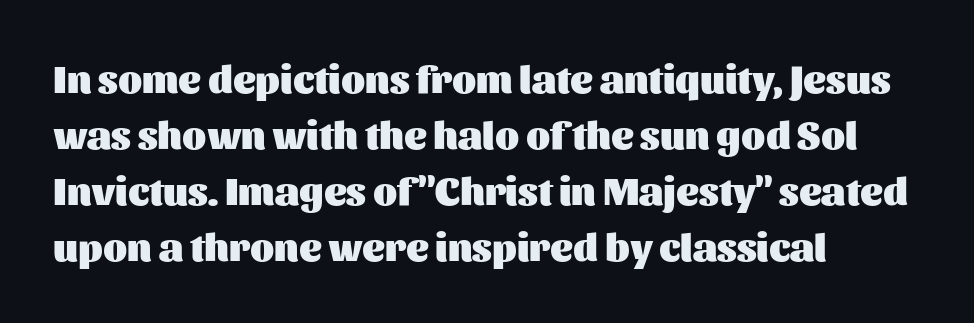
{"serif": "no", "italic": "no", "bold": "yes", "weight": "heavy", "width": "normal", "stroke_contrast": "medium", "x_height": "medium", "monospaced": "no", "underline": "no", "align": "left", "line_spacing": "normal", "line_spacing_ratio": 1.44, "letter_spacing": "normal", "letter_spacing_em": 0.0, "glyph_px": 39}
